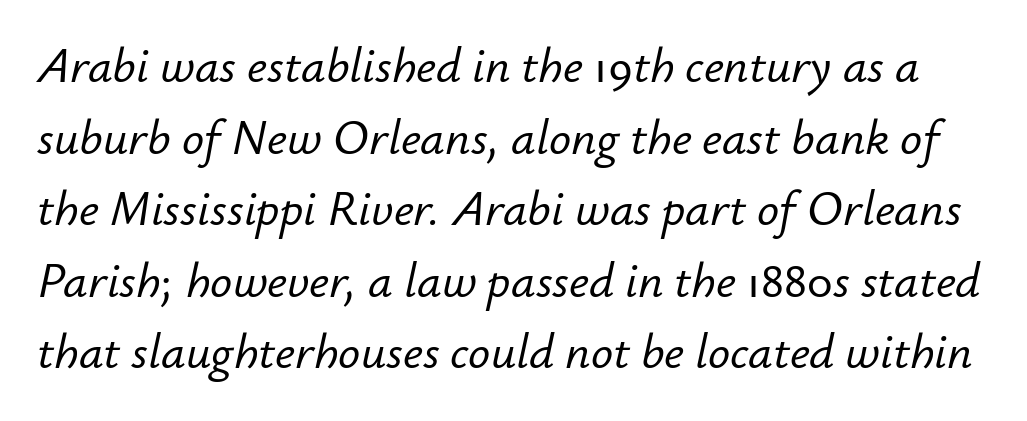
{"italic": "yes", "lean": "right", "slant_degrees": 12, "width": "normal", "stroke_contrast": "low", "x_height": "small", "monospaced": "no", "underline": "no", "line_spacing": "normal", "line_spacing_ratio": 1.46, "letter_spacing": "normal", "letter_spacing_em": 0.0, "glyph_px": 49}
